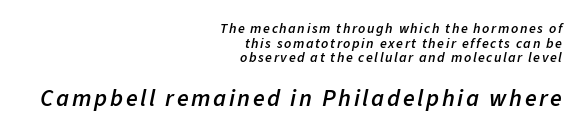
The image shows 24 px text type, italic (leaning right); set right-aligned, tight line spacing (1.04x), not underlined; the second (bottom) block is 1.71x larger.
